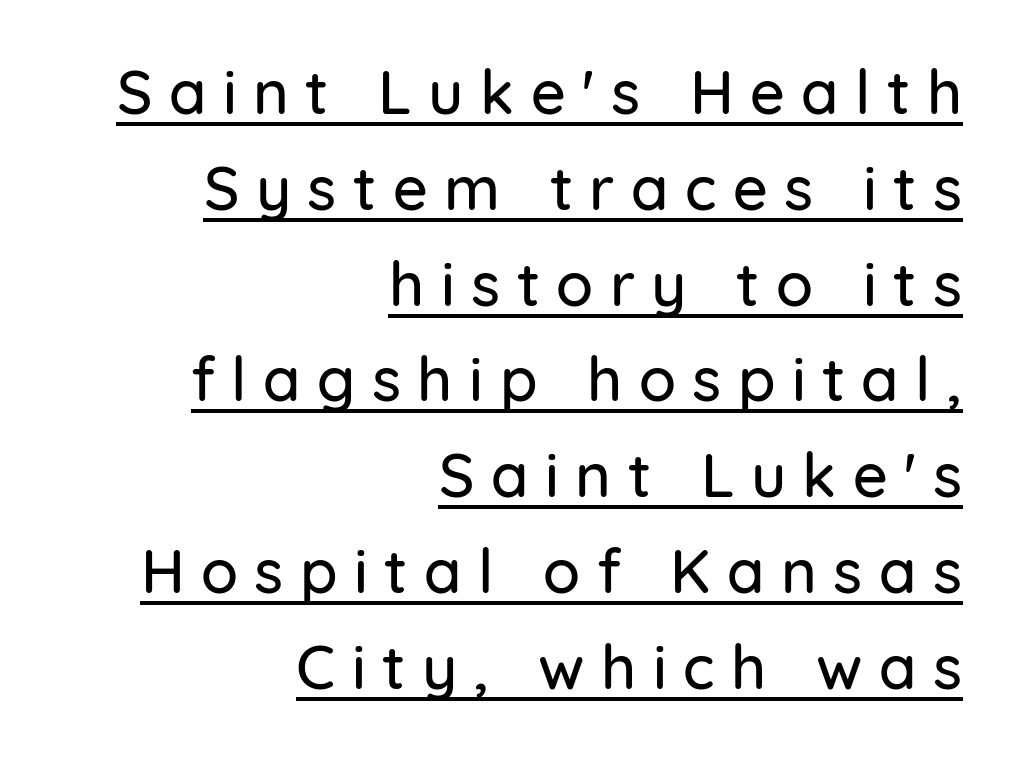
The image shows 61 px sans-serif type, upright; set right-aligned, normal line spacing (1.57x), unusually wide letter spacing (+0.27 em), underlined; low stroke contrast and a medium x-height.
